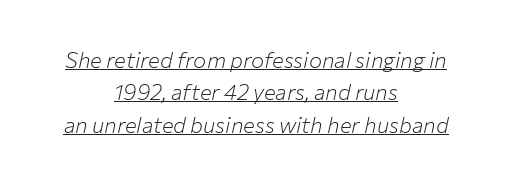
{"italic": "yes", "lean": "right", "slant_degrees": 12, "bold": "no", "underline": "yes", "align": "center", "line_spacing": "normal", "line_spacing_ratio": 1.47, "letter_spacing": "normal", "letter_spacing_em": 0.0, "glyph_px": 22}
